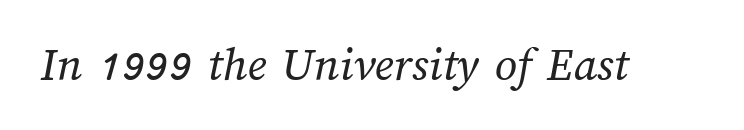
Each stroke keeps to a modest, everyday thickness or less. Look at the tracking — it's just the regular setting, nothing added. The gap between lines stays unmarked. Here the designer chose a conventional face with non-uniform glyph widths.
